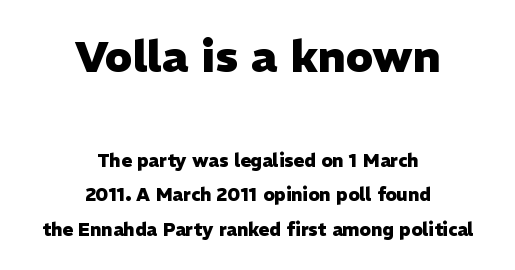
Q: Is the text bold? A: Yes.
Q: Is the text italic (slanted)? A: No, it is upright.
Q: Is the typeface a serif or a sans-serif typeface? A: Sans-serif.
Q: Is the text underlined? A: No.
Q: How is the paragraph aligned? A: Centered.
Q: Is the spacing between letters normal or unusually wide? A: Normal.
Q: Is the spacing between lines tight, normal or loose? A: Loose.
Q: Which block of text is set in a larger size, the first (top) or the second (bottom)? A: The first (top) one.
Q: Width (condensed, normal, or wide)? A: Normal.
Q: Stroke contrast? A: Low.
Q: x-height? A: Medium.
Q: Monospaced? A: No.
